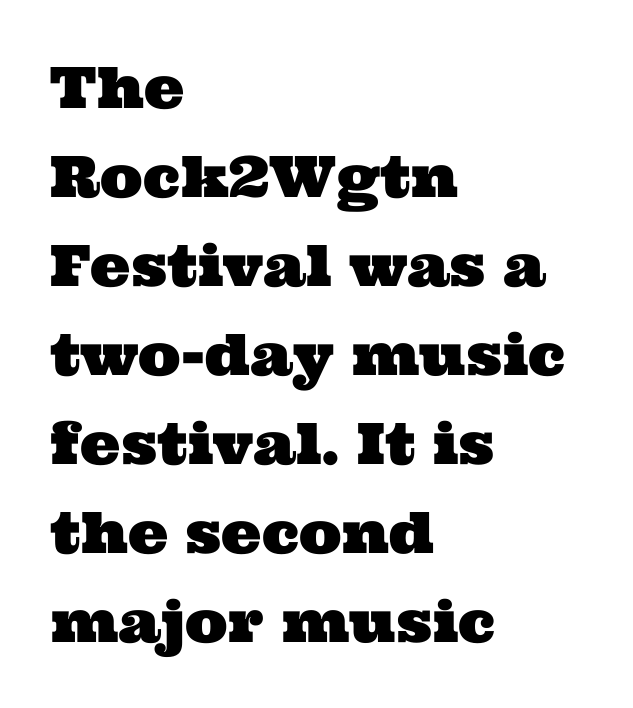
The image shows 57 px wide serif type; set left-aligned, normal line spacing (1.56x), normal letter spacing, not underlined; medium stroke contrast and a medium x-height.
